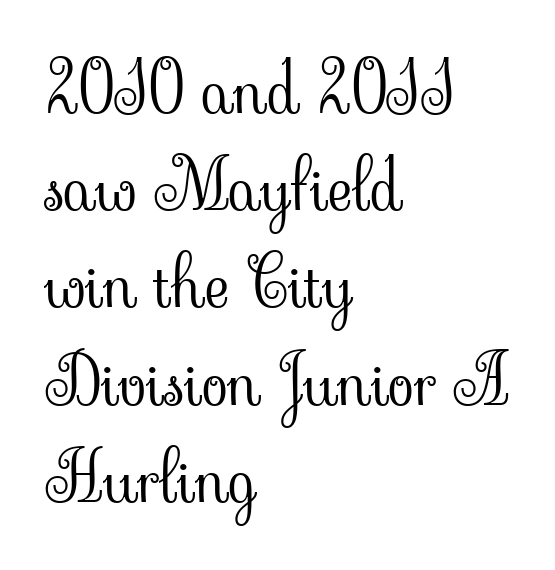
Q: Is the text bold? A: No.
Q: Is the text italic (slanted)? A: No, it is upright.
Q: Is the typeface a serif or a sans-serif typeface? A: Serif.
Q: Is the text underlined? A: No.
Q: How is the paragraph aligned? A: Left-aligned.
Q: Is the spacing between letters normal or unusually wide? A: Normal.
Q: Is the spacing between lines tight, normal or loose? A: Normal.
Q: Width (condensed, normal, or wide)? A: Normal.
Q: Stroke contrast? A: Low.
Q: x-height? A: Small.
Q: Monospaced? A: No.
